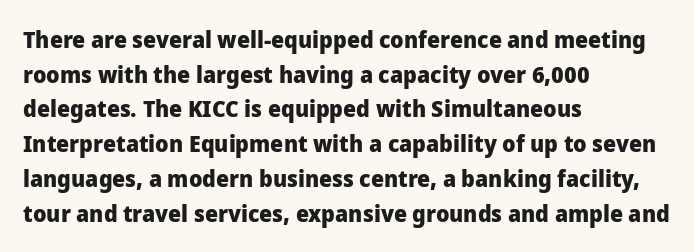
Every stem runs plumb, perpendicular to the baseline. The typesetting leans heavy: a genuine bold. Anything drawn beneath the words? Only blank space. The paragraph shown leans on its left margin. In terms of letterspacing, this is plain default setting. The space between consecutive lines is moderate.
